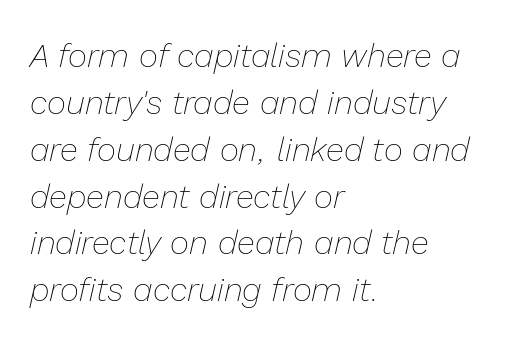
The image shows 33 px thin type, italic (leaning right); set left-aligned, normal line spacing (1.42x), normal letter spacing, not underlined; low stroke contrast and a medium x-height.
